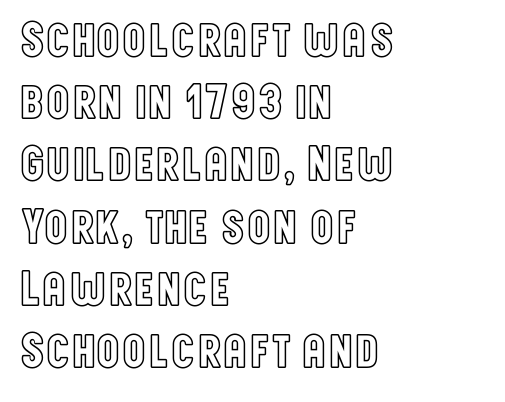
Q: Is the text italic (slanted)? A: No, it is upright.
Q: Is the text underlined? A: No.
Q: How is the paragraph aligned? A: Left-aligned.
Q: Is the spacing between letters normal or unusually wide? A: Normal.
Q: Is the spacing between lines tight, normal or loose? A: Normal.
Q: Width (condensed, normal, or wide)? A: Condensed.
Q: x-height? A: Large.
Q: Monospaced? A: No.
